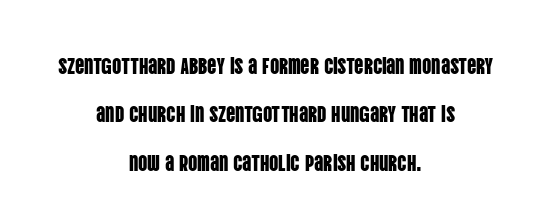
Q: Is the text italic (slanted)? A: No, it is upright.
Q: Is the text underlined? A: No.
Q: How is the paragraph aligned? A: Centered.
Q: Is the spacing between letters normal or unusually wide? A: Normal.
Q: Is the spacing between lines tight, normal or loose? A: Loose.
